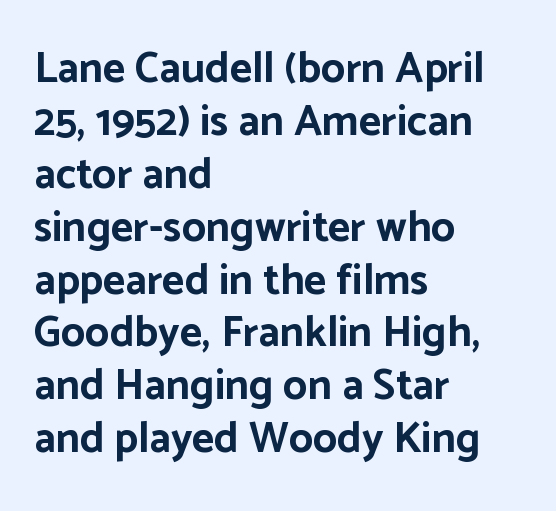
The image shows 43 px bold sans-serif type, upright; set left-aligned, line spacing 1.23x, normal letter spacing, not underlined; low stroke contrast and a medium x-height.
